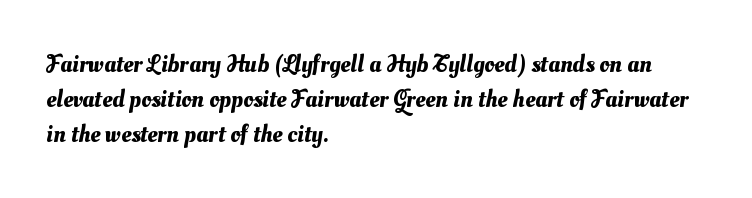
Q: Is the text underlined? A: No.
Q: How is the paragraph aligned? A: Left-aligned.
Q: Is the spacing between letters normal or unusually wide? A: Normal.
Q: Is the spacing between lines tight, normal or loose? A: Normal.
